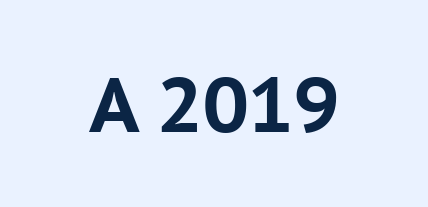
Q: Is the text bold? A: Yes.
Q: Is the text italic (slanted)? A: No, it is upright.
Q: Is the typeface a serif or a sans-serif typeface? A: Sans-serif.
Q: Is the text underlined? A: No.
Q: Is the spacing between letters normal or unusually wide? A: Normal.
Q: Width (condensed, normal, or wide)? A: Normal.
Q: Stroke contrast? A: Low.
Q: x-height? A: Medium.
Q: Monospaced? A: No.
